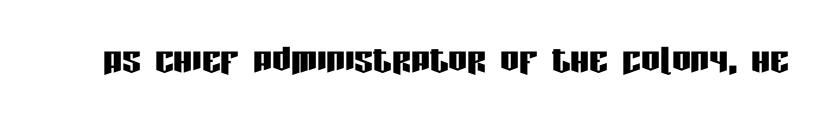
The letters stand upright; this is a roman face. These lines are rendered in a variable-pitch font. Are there feet on the stems? There aren't — it's a sans. Descender tails drop into unmarked territory. Words appear dense and cohesive because spacing is normal.
